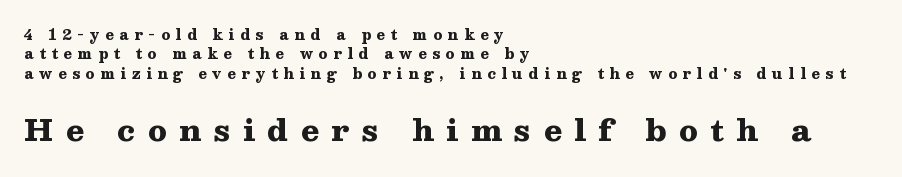
Proportional: the letters do not fall into vertical columns. Compared with typical paragraphs, the rows here are spaced about the same. Notice how the stems are strictly vertical — no italics here. A typesetter would label this face a serif.
